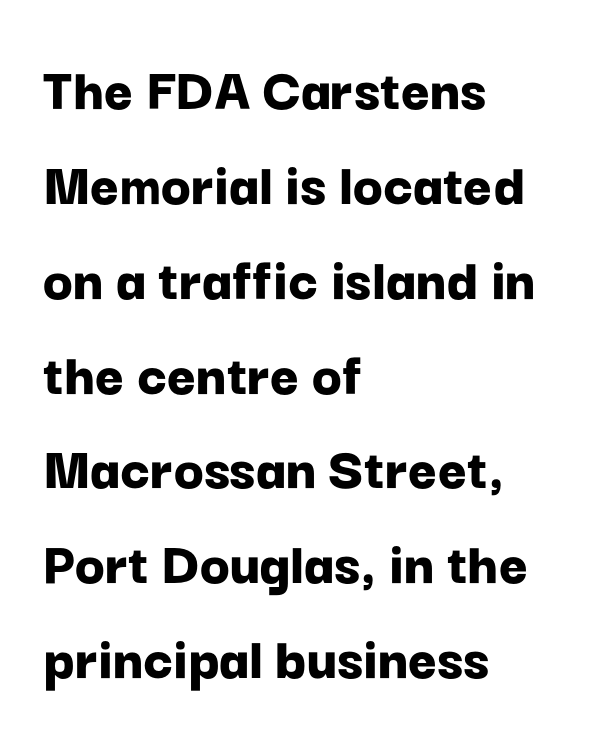
{"serif": "no", "italic": "no", "bold": "yes", "weight": "bold", "width": "normal", "stroke_contrast": "low", "x_height": "medium", "monospaced": "no", "underline": "no", "align": "left", "line_spacing": "normal", "line_spacing_ratio": 1.53, "letter_spacing": "normal", "letter_spacing_em": 0.0, "glyph_px": 62}
